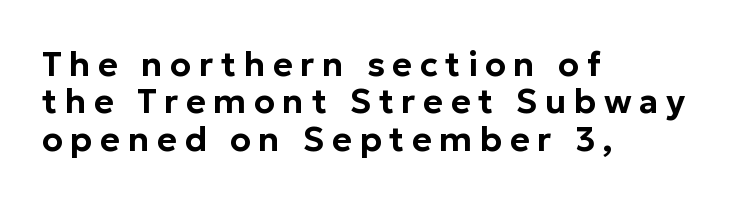
{"serif": "no", "italic": "no", "width": "normal", "stroke_contrast": "low", "x_height": "medium", "monospaced": "no", "underline": "no", "align": "left", "line_spacing": "tight", "line_spacing_ratio": 1.1, "letter_spacing": "wide", "letter_spacing_em": 0.22, "glyph_px": 34}
